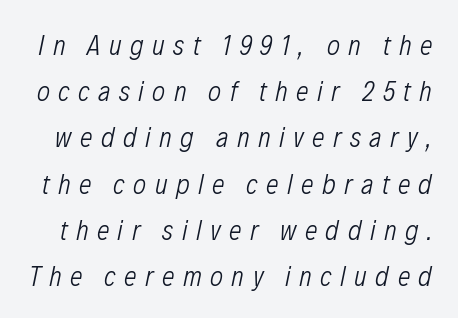
Vertical stems look standard width or narrower in stroke. The letters are slanted; this is an italic face. Here the glyphs are tracked loosely, breaking word shapes into spaced letters. The lines sit at an ordinary, default distance from one another. Beneath every word, the page is bare. Proportional: the letters do not fall into vertical columns.
